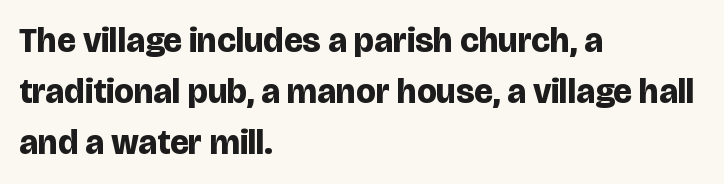
Q: Is the text bold? A: Yes.
Q: Is the text italic (slanted)? A: No, it is upright.
Q: Is the typeface a serif or a sans-serif typeface? A: Sans-serif.
Q: Is the text underlined? A: No.
Q: How is the paragraph aligned? A: Left-aligned.
Q: Is the spacing between letters normal or unusually wide? A: Normal.
Q: Is the spacing between lines tight, normal or loose? A: Normal.
Q: Width (condensed, normal, or wide)? A: Normal.
Q: Stroke contrast? A: Low.
Q: x-height? A: Large.
Q: Monospaced? A: No.
